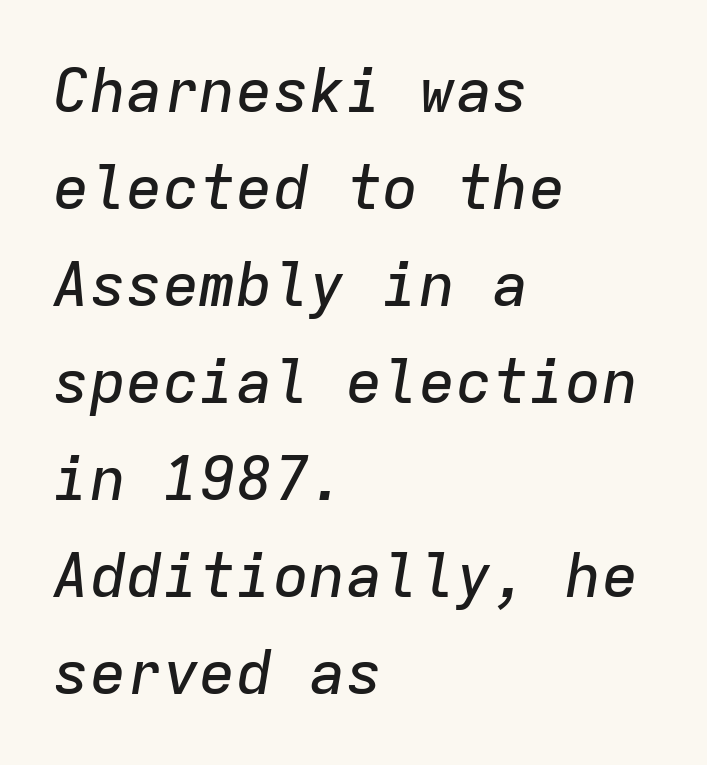
The space directly below the letters is spotless. Vertically, the passage feels balanced, rows spaced as you'd expect. Each word holds together tightly as a unit, with standard inter-letter gaps. If you drew a line through each stem, it would be angled.
